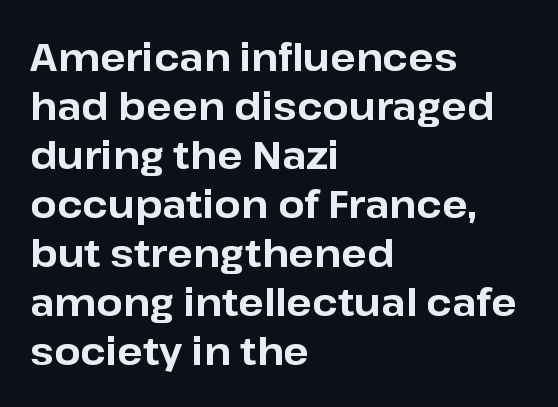
The image shows 38 px bold sans-serif type, upright; set left-aligned, normal line spacing (1.29x), normal letter spacing, not underlined; low stroke contrast and a medium x-height.
